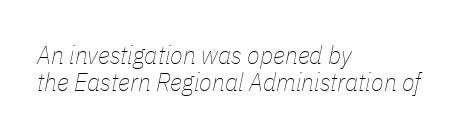
Q: Is the text bold? A: No.
Q: Is the text italic (slanted)? A: Yes, it leans right by about 11 degrees.
Q: Is the text underlined? A: No.
Q: How is the paragraph aligned? A: Left-aligned.
Q: Is the spacing between letters normal or unusually wide? A: Normal.
Q: Is the spacing between lines tight, normal or loose? A: Tight.
